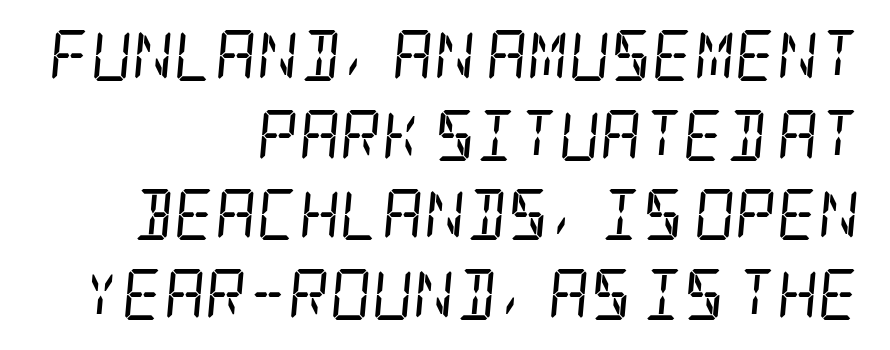
Q: Is the text bold? A: No.
Q: Is the text italic (slanted)? A: Yes, it leans right by about 5 degrees.
Q: Is the typeface a serif or a sans-serif typeface? A: Serif.
Q: Is the text underlined? A: No.
Q: How is the paragraph aligned? A: Right-aligned.
Q: Is the spacing between letters normal or unusually wide? A: Normal.
Q: Is the spacing between lines tight, normal or loose? A: Normal.
Q: Width (condensed, normal, or wide)? A: Condensed.
Q: Stroke contrast? A: Low.
Q: x-height? A: Large.
